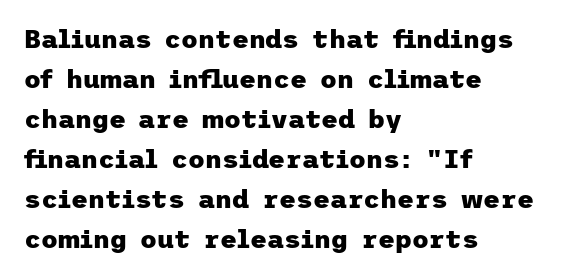
Q: Is the text bold? A: Yes.
Q: Is the text italic (slanted)? A: No, it is upright.
Q: Is the text underlined? A: No.
Q: How is the paragraph aligned? A: Left-aligned.
Q: Is the spacing between letters normal or unusually wide? A: Normal.
Q: Is the spacing between lines tight, normal or loose? A: Normal.
